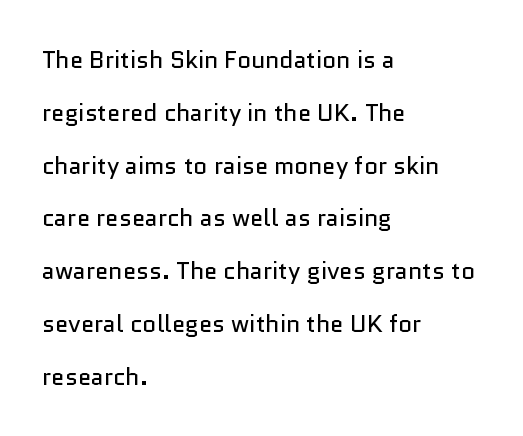
{"italic": "no", "bold": "no", "underline": "no", "align": "left", "line_spacing": "loose", "line_spacing_ratio": 2.2, "letter_spacing": "normal", "letter_spacing_em": 0.0, "glyph_px": 24}
